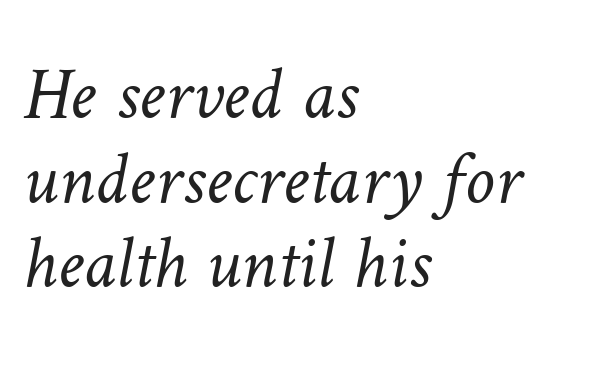
The image shows 75 px light type; set left-aligned, tight line spacing (1.13x), normal letter spacing, not underlined; low stroke contrast and a medium x-height.
